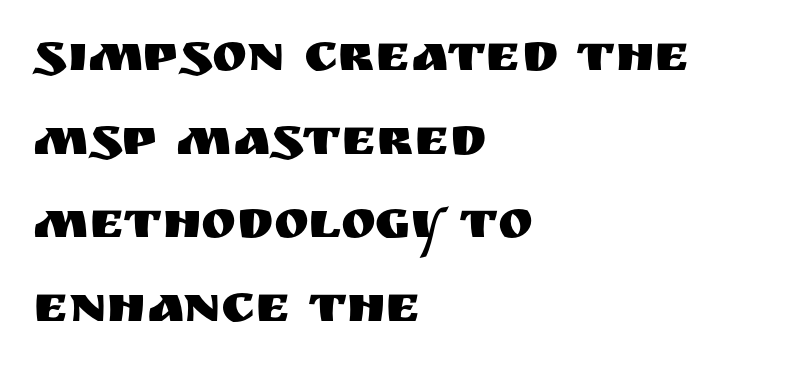
Line spacing here is normal. The passage shown is typeset with a sans-serif family. Underline: absent. Every row of glyphs begins at an identical x-position on the left.
